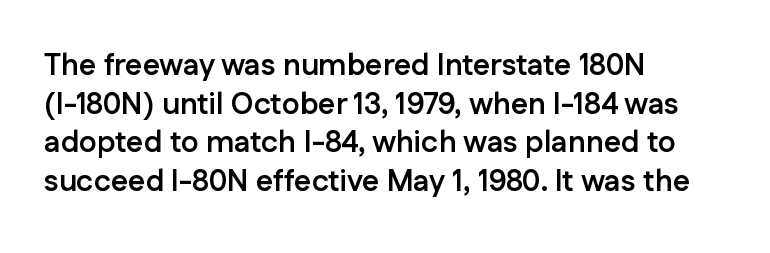
The image shows 30 px semibold sans-serif type, upright; set left-aligned, normal line spacing (1.29x), normal letter spacing, not underlined; low stroke contrast and a medium x-height.
